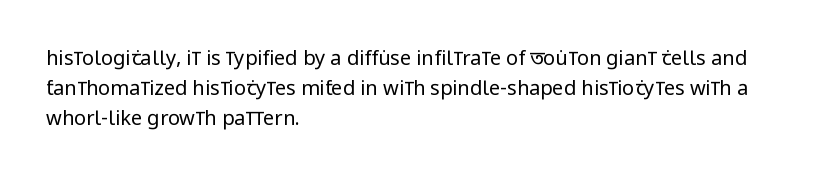
The image shows 20 px text type, upright; set left-aligned, normal line spacing (1.51x), normal letter spacing, not underlined.
